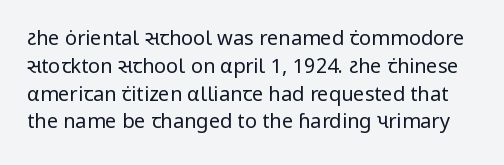
Ink coverage per letter is moderate at most. Underline: absent. The tracking reads as untouched default to a designer's eye. Does the lettering tilt? It doesn't — this is upright.
